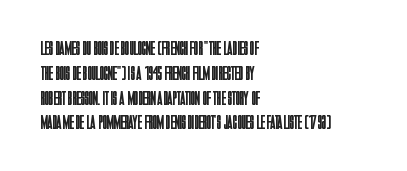
{"italic": "no", "bold": "no", "underline": "no", "align": "left", "line_spacing_ratio": 1.24, "letter_spacing": "normal", "letter_spacing_em": 0.0, "glyph_px": 20}
